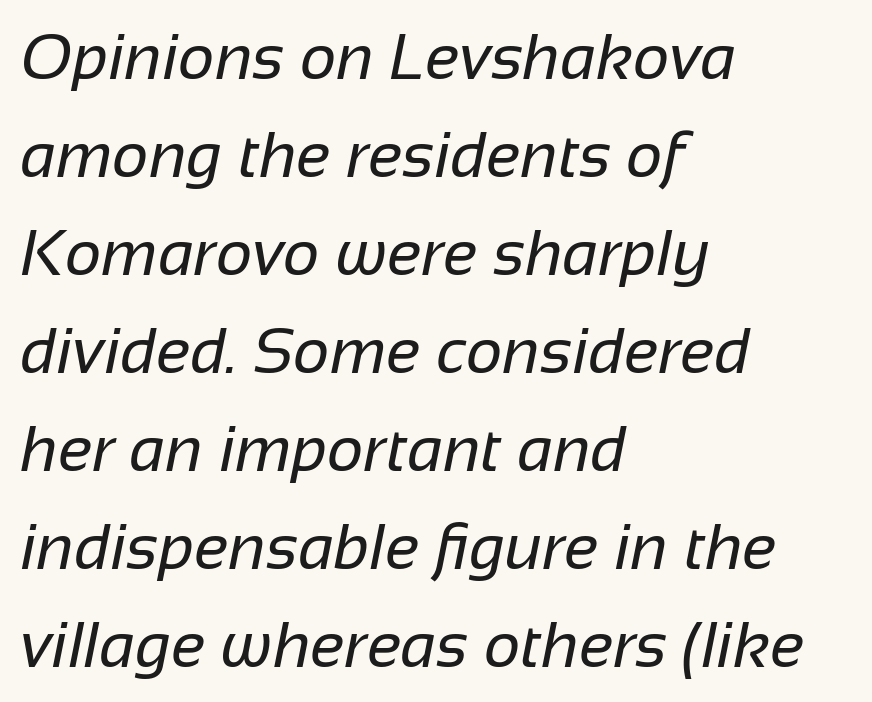
The letters advance in unequal steps, a hallmark of proportional type. The strip under each line holds only bare page. The rows are spaced the way most documents space them. The characters display no serif detailing; their extremities are plain. This rendering leaves character spacing at its baseline value.
